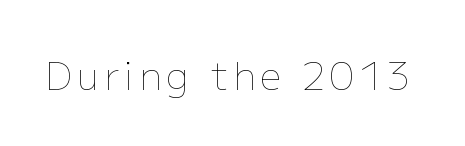
The image shows 38 px thin type, upright; set not underlined; low stroke contrast and a medium x-height.
